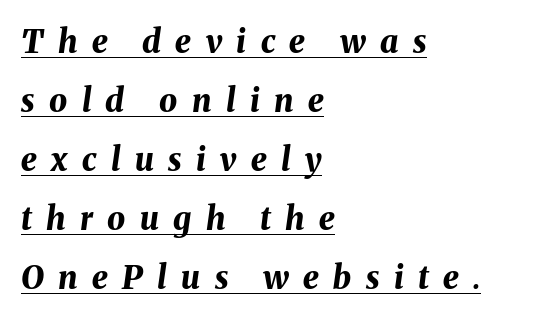
Q: Is the text bold? A: Yes.
Q: Is the text italic (slanted)? A: Yes, it leans right by about 8 degrees.
Q: Is the text underlined? A: Yes.
Q: How is the paragraph aligned? A: Left-aligned.
Q: Is the spacing between letters normal or unusually wide? A: Unusually wide.
Q: Width (condensed, normal, or wide)? A: Normal.
Q: Stroke contrast? A: Medium.
Q: x-height? A: Medium.
Q: Monospaced? A: No.
